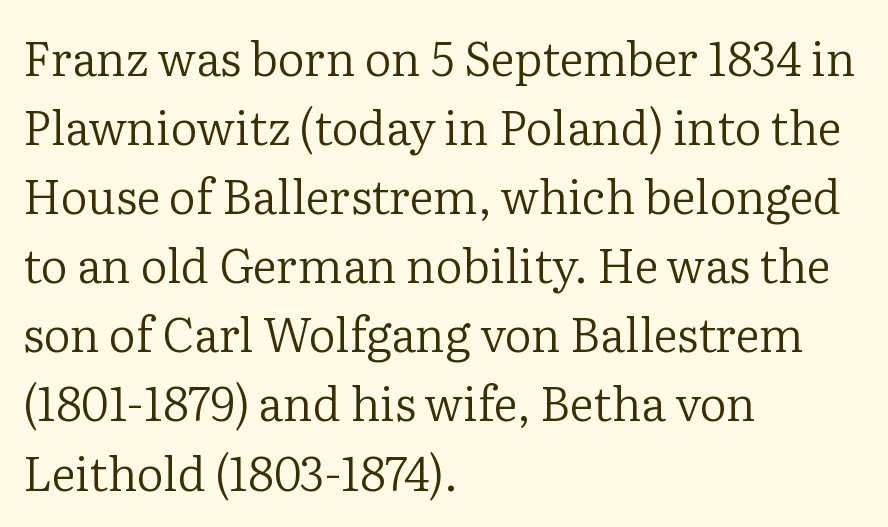
Unlike a clean sans, this face finishes its strokes with serifs. Do the characters align in a grid? No, the font is proportional. A student would call this left alignment; a typographer would say flush left, rag right. Interline gaps are of average width in this sample. Weight: in the light-to-regular range. Between one letter and the next there's only the usual sliver of space.
